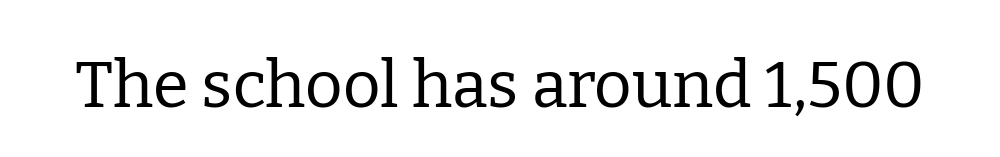
The image shows 65 px regular-weight serif type, upright; set normal letter spacing, not underlined; low stroke contrast and a medium x-height.
